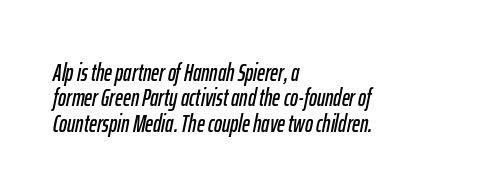
Q: Is the text italic (slanted)? A: Yes, it leans right by about 12 degrees.
Q: Is the text underlined? A: No.
Q: How is the paragraph aligned? A: Left-aligned.
Q: Is the spacing between letters normal or unusually wide? A: Normal.
Q: Is the spacing between lines tight, normal or loose? A: Tight.
